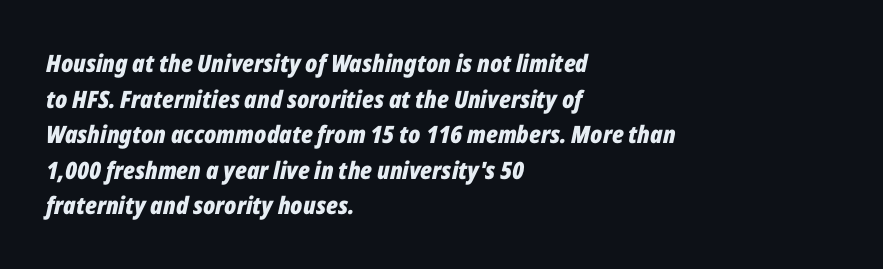
Q: Is the text bold? A: Yes.
Q: Is the text italic (slanted)? A: Yes, it leans right by about 12 degrees.
Q: Is the text underlined? A: No.
Q: How is the paragraph aligned? A: Left-aligned.
Q: Is the spacing between letters normal or unusually wide? A: Normal.
Q: Is the spacing between lines tight, normal or loose? A: Normal.
